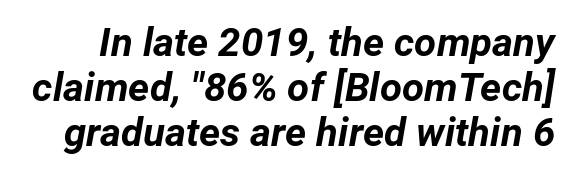
The image shows 40 px bold type, italic (leaning right); set tight line spacing (1.13x), normal letter spacing, not underlined; low stroke contrast and a medium x-height.
